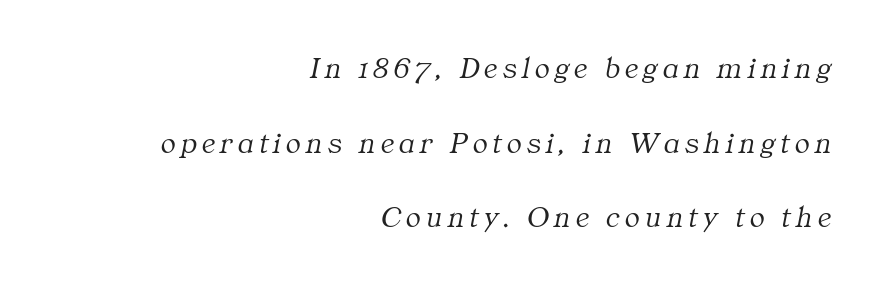
The image shows 31 px light serif type, italic (leaning right); set right-aligned, loose line spacing (2.41x), not underlined; medium stroke contrast and a medium x-height.
